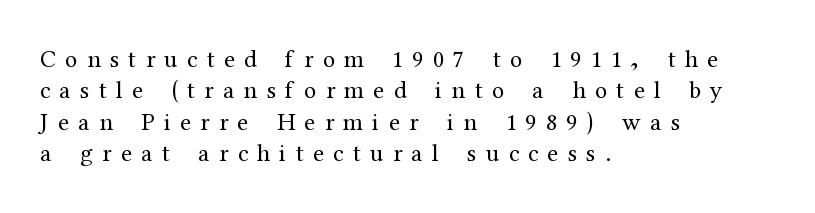
The strokes carry an ordinary text weight at most. Reading down the column, the eye jumps a familiar distance to each next line. In terms of letterspacing, this is a distinctly airy, spread setting. Line beginnings align vertically; line endings do not.
